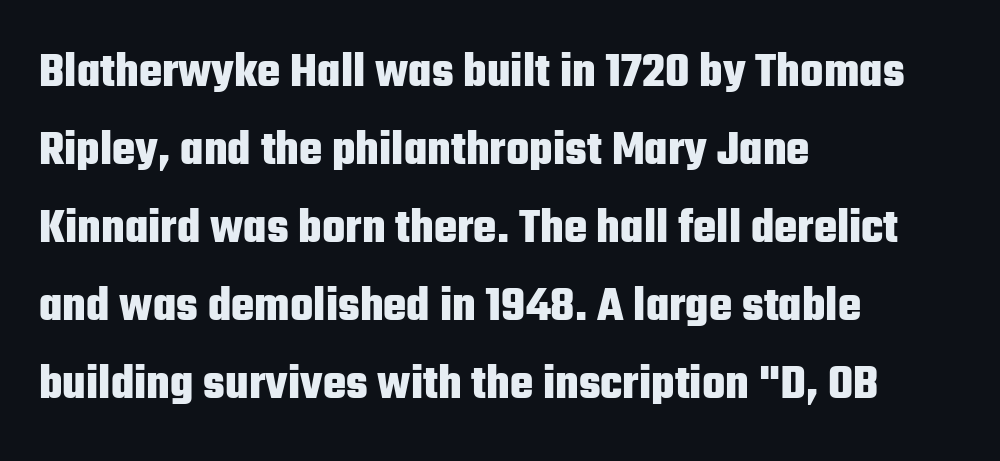
The image shows 49 px heavy, condensed sans-serif type, upright; set left-aligned, normal line spacing (1.59x), normal letter spacing, not underlined; low stroke contrast and a medium x-height.
